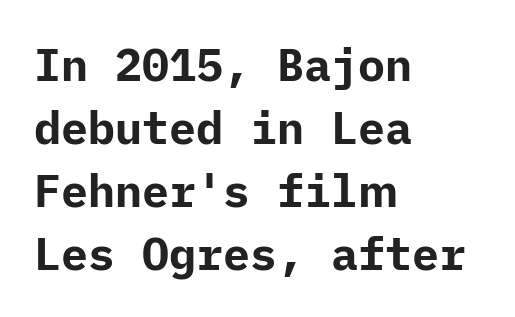
Q: Is the text bold? A: Yes.
Q: Is the text italic (slanted)? A: No, it is upright.
Q: Is the typeface a serif or a sans-serif typeface? A: Sans-serif.
Q: Is the text underlined? A: No.
Q: How is the paragraph aligned? A: Left-aligned.
Q: Is the spacing between letters normal or unusually wide? A: Normal.
Q: Is the spacing between lines tight, normal or loose? A: Normal.
Q: Width (condensed, normal, or wide)? A: Normal.
Q: Stroke contrast? A: Low.
Q: x-height? A: Medium.
